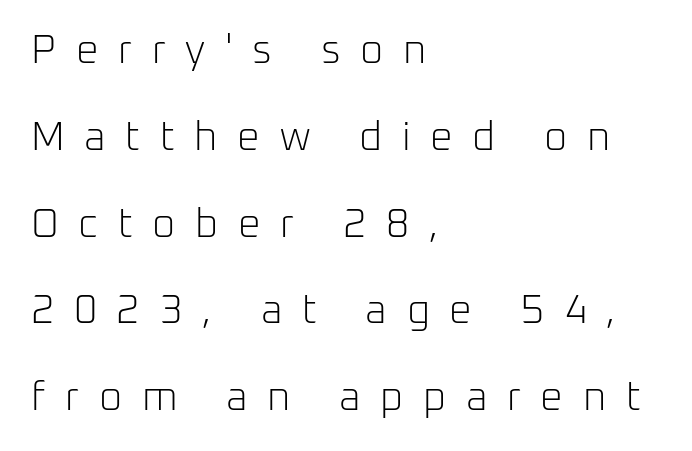
The image shows 40 px light sans-serif type, upright; set left-aligned, loose line spacing (2.17x), unusually wide letter spacing (+0.49 em), not underlined; low stroke contrast and a medium x-height.
